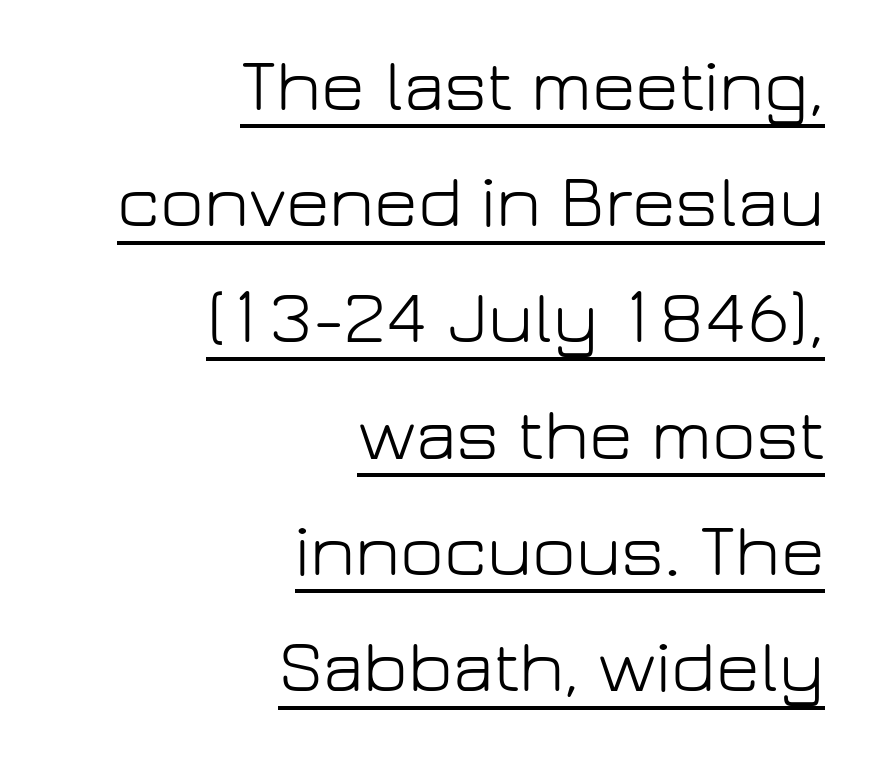
Q: Is the text bold? A: No.
Q: Is the text italic (slanted)? A: No, it is upright.
Q: Is the typeface a serif or a sans-serif typeface? A: Sans-serif.
Q: Is the text underlined? A: Yes.
Q: How is the paragraph aligned? A: Right-aligned.
Q: Is the spacing between letters normal or unusually wide? A: Normal.
Q: Is the spacing between lines tight, normal or loose? A: Normal.
Q: Width (condensed, normal, or wide)? A: Normal.
Q: Stroke contrast? A: Low.
Q: x-height? A: Medium.
Q: Monospaced? A: No.
